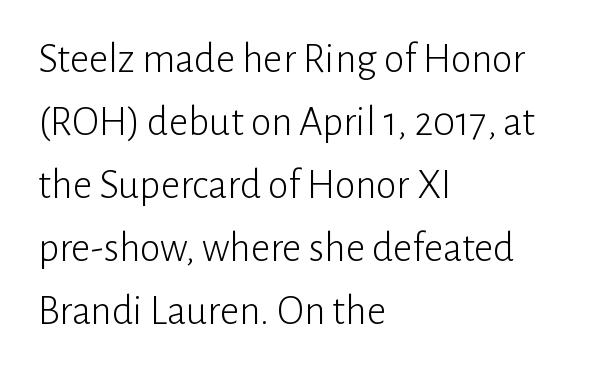
Teacher's note: observe the even left margin — that is flush-left alignment. This block has exactly the height ordinary leading produces. Serif or sans? Sans — the stroke terminals are bare. This is not heavy type; no bold has been used. Spacing between characters is what you'd get straight out of the box. These lines were composed using upright roman letters.
